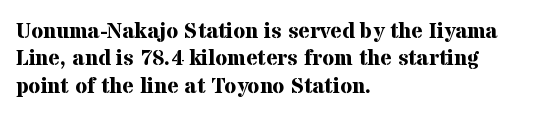
Q: Is the text bold? A: Yes.
Q: Is the text italic (slanted)? A: No, it is upright.
Q: Is the text underlined? A: No.
Q: How is the paragraph aligned? A: Left-aligned.
Q: Is the spacing between letters normal or unusually wide? A: Normal.
Q: Is the spacing between lines tight, normal or loose? A: Normal.
